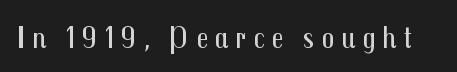
Weight: in the light-to-regular range. Think of a printed novel: that variable character pitch is what you see here. A typesetter would label this face a sans. The string is rendered with underlining switched off. Ascenders rise straight up at ninety degrees.
